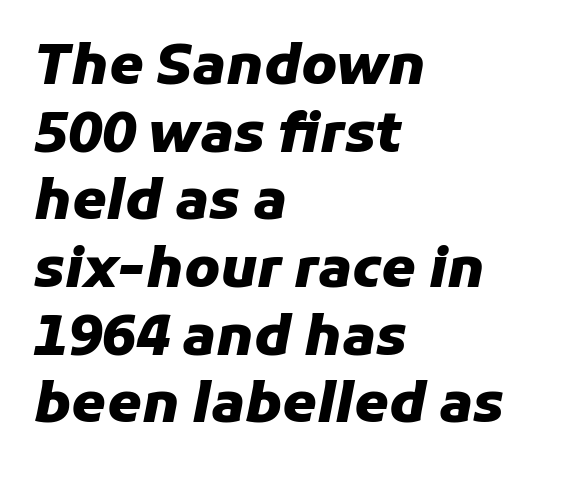
{"italic": "yes", "lean": "right", "slant_degrees": 11, "bold": "yes", "weight": "heavy", "width": "normal", "stroke_contrast": "low", "x_height": "medium", "monospaced": "no", "underline": "no", "align": "left", "line_spacing_ratio": 1.23, "letter_spacing": "normal", "letter_spacing_em": 0.0, "glyph_px": 55}
